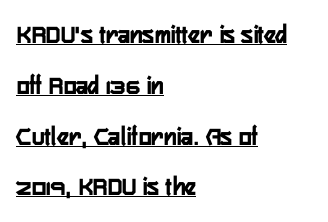
Q: Is the text bold? A: Yes.
Q: Is the text italic (slanted)? A: No, it is upright.
Q: Is the text underlined? A: Yes.
Q: How is the paragraph aligned? A: Left-aligned.
Q: Is the spacing between letters normal or unusually wide? A: Normal.
